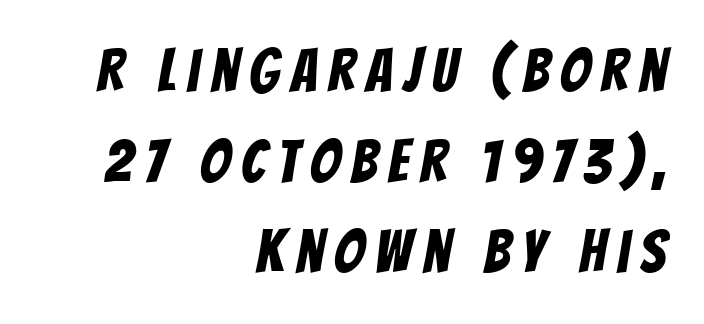
Q: Is the typeface a serif or a sans-serif typeface? A: Sans-serif.
Q: Is the text underlined? A: No.
Q: How is the paragraph aligned? A: Right-aligned.
Q: Is the spacing between lines tight, normal or loose? A: Normal.
Q: Width (condensed, normal, or wide)? A: Condensed.
Q: Stroke contrast? A: Low.
Q: x-height? A: Large.
Q: Monospaced? A: No.
